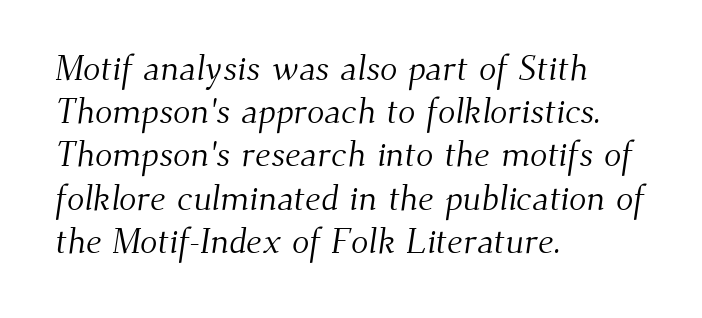
The image shows 36 px light serif type; set left-aligned, line spacing 1.2x, normal letter spacing, not underlined; medium stroke contrast and a small x-height.
